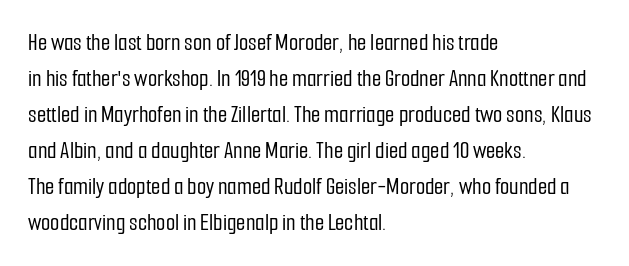
You can tell it's not italic because the verticals are truly vertical. Whoever set this chose a conventional vertical rhythm. The line texture is even and compact thanks to regular tracking. Each row of text sits above clean, open space.
